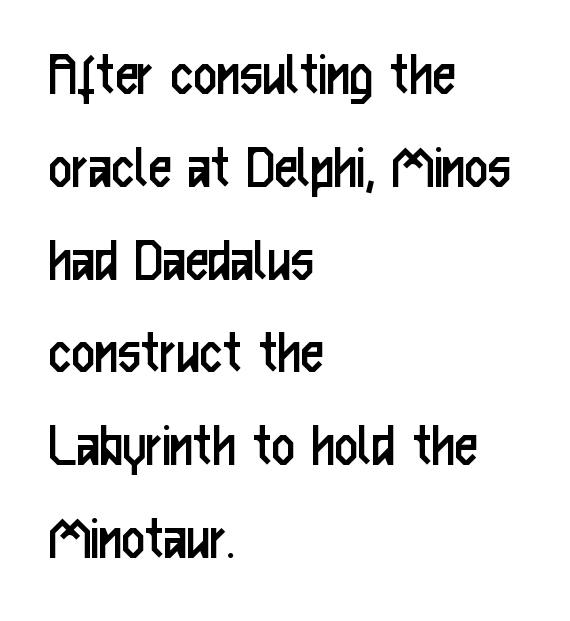
The image shows 64 px regular-weight, condensed sans-serif type, upright; set left-aligned, normal line spacing (1.45x), normal letter spacing, not underlined; low stroke contrast and a medium x-height.
